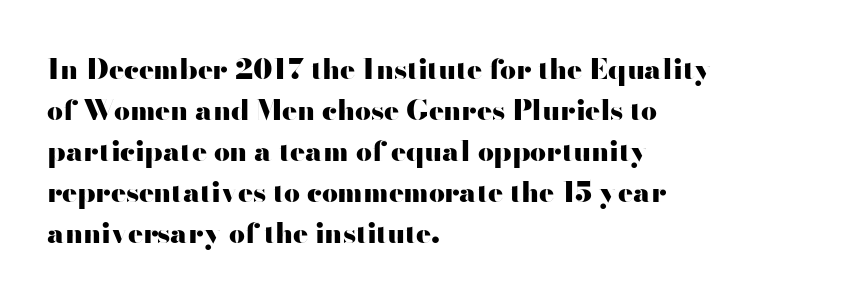
The image shows 28 px heavy, wide sans-serif type, upright; set left-aligned, normal line spacing (1.46x), normal letter spacing, not underlined; high stroke contrast and a small x-height.
